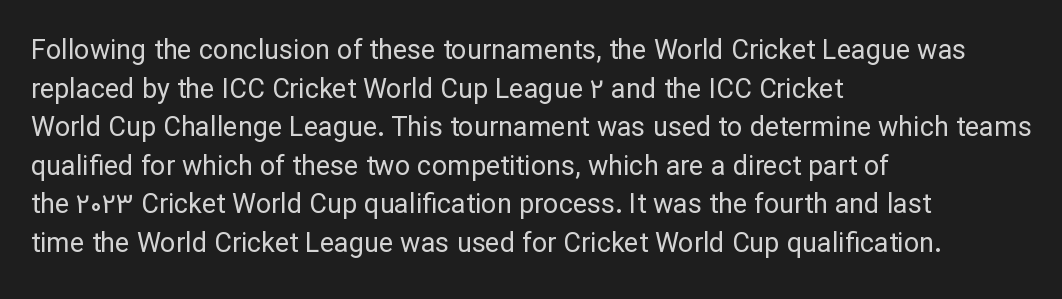
The image shows 27 px text type, upright; set left-aligned, normal line spacing (1.43x), normal letter spacing, not underlined.
